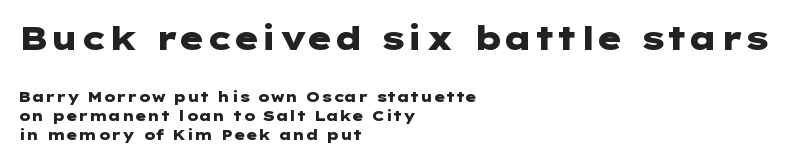
Q: Is the text bold? A: Yes.
Q: Is the text italic (slanted)? A: No, it is upright.
Q: Is the typeface a serif or a sans-serif typeface? A: Sans-serif.
Q: Is the text underlined? A: No.
Q: How is the paragraph aligned? A: Left-aligned.
Q: Is the spacing between letters normal or unusually wide? A: Normal.
Q: Is the spacing between lines tight, normal or loose? A: Normal.
Q: Which block of text is set in a larger size, the first (top) or the second (bottom)? A: The first (top) one.
Q: Width (condensed, normal, or wide)? A: Wide.
Q: Stroke contrast? A: Low.
Q: x-height? A: Medium.
